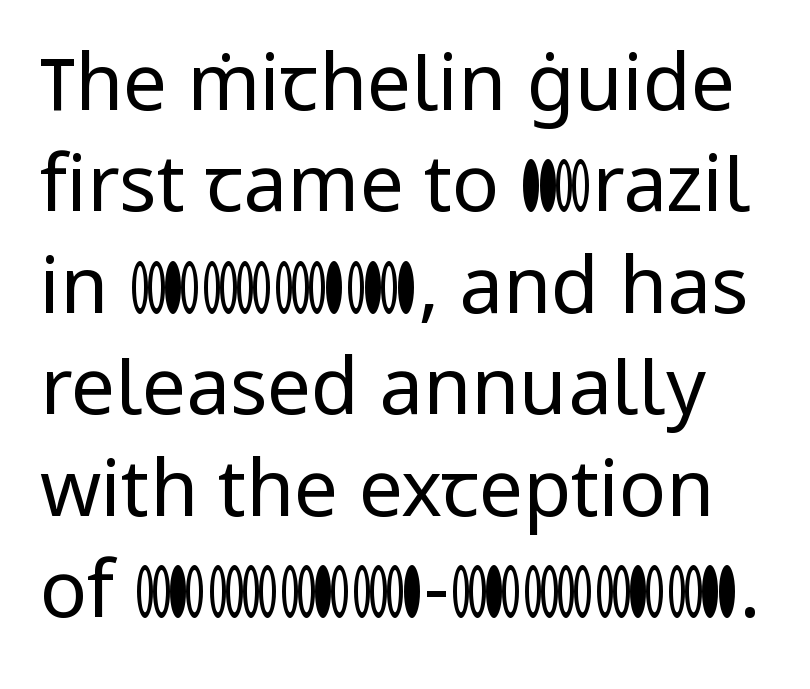
Proportional: the letters do not fall into vertical columns. The font family rendered here belongs to the sans-serif group. Look at the tracking — it's just the regular setting, nothing added. Stems and bowls with no extra thickness — not bold.
